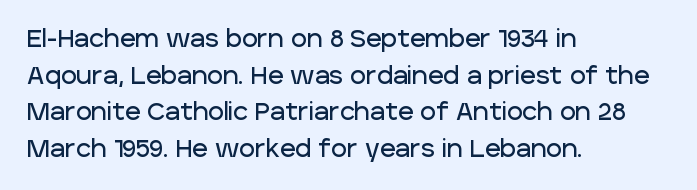
Q: Is the text italic (slanted)? A: No, it is upright.
Q: Is the text underlined? A: No.
Q: How is the paragraph aligned? A: Left-aligned.
Q: Is the spacing between letters normal or unusually wide? A: Normal.
Q: Is the spacing between lines tight, normal or loose? A: Normal.
